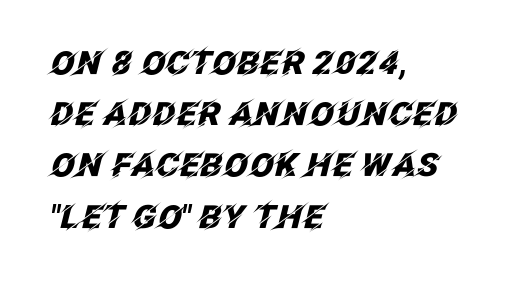
The image shows 32 px heavy type, italic (leaning right); set left-aligned, normal line spacing (1.6x), normal letter spacing, not underlined; low stroke contrast and a large x-height.
